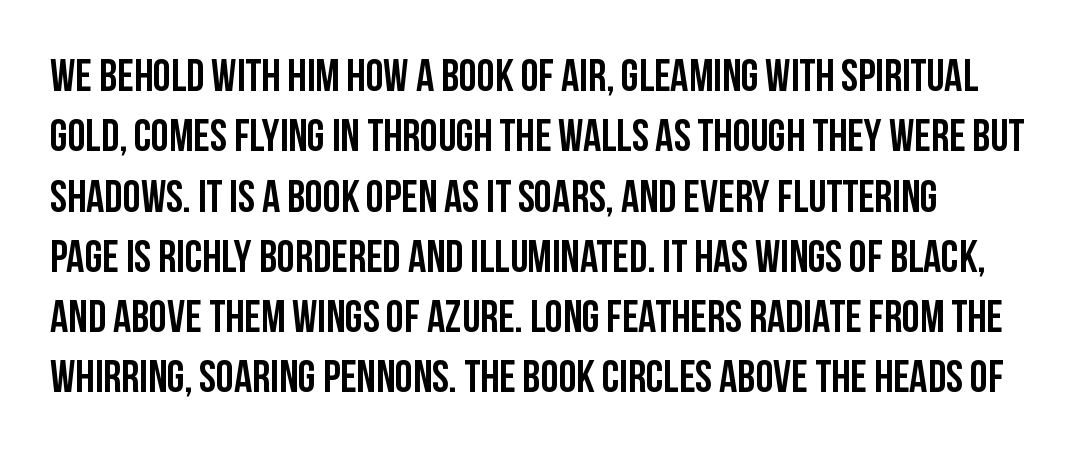
Q: Is the text italic (slanted)? A: No, it is upright.
Q: Is the typeface a serif or a sans-serif typeface? A: Sans-serif.
Q: Is the text underlined? A: No.
Q: Is the spacing between letters normal or unusually wide? A: Normal.
Q: Is the spacing between lines tight, normal or loose? A: Normal.
Q: Width (condensed, normal, or wide)? A: Condensed.
Q: Stroke contrast? A: Low.
Q: x-height? A: Large.
Q: Monospaced? A: No.
